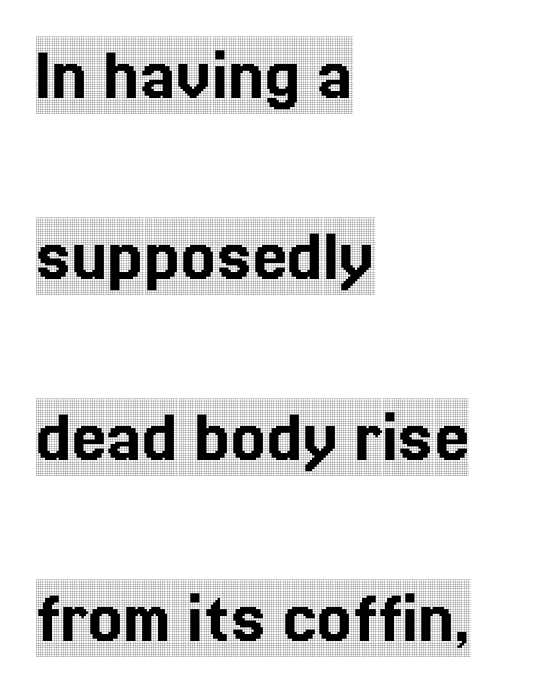
Q: Is the text italic (slanted)? A: No, it is upright.
Q: Is the typeface a serif or a sans-serif typeface? A: Serif.
Q: Is the text underlined? A: No.
Q: How is the paragraph aligned? A: Left-aligned.
Q: Is the spacing between letters normal or unusually wide? A: Normal.
Q: Is the spacing between lines tight, normal or loose? A: Loose.
Q: Width (condensed, normal, or wide)? A: Condensed.
Q: x-height? A: Large.
Q: Monospaced? A: No.
